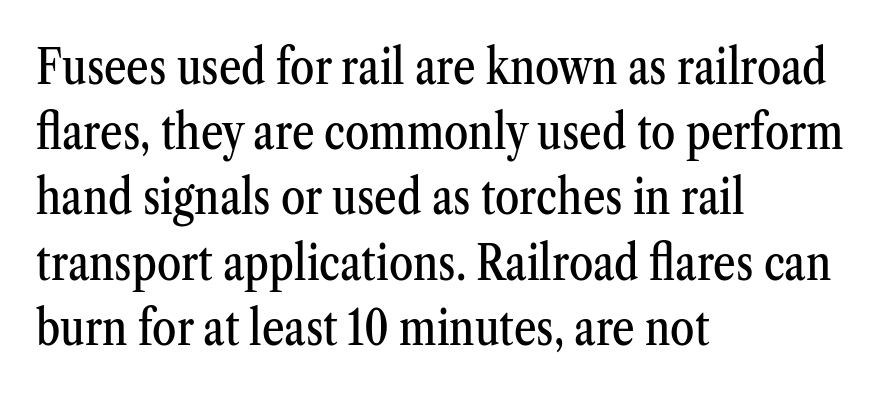
The image shows 49 px condensed serif type, upright; set left-aligned, normal line spacing (1.33x), normal letter spacing, not underlined; medium stroke contrast and a medium x-height.
